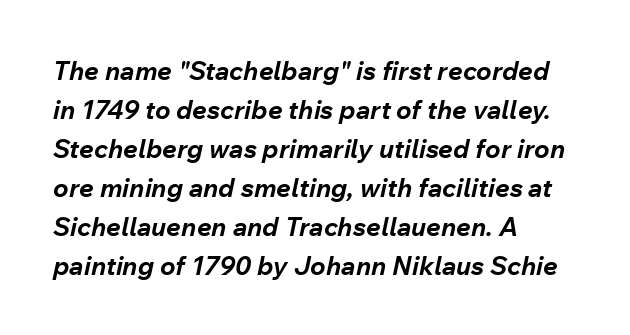
Q: Is the text bold? A: Yes.
Q: Is the text italic (slanted)? A: Yes, it leans right by about 12 degrees.
Q: Is the text underlined? A: No.
Q: How is the paragraph aligned? A: Left-aligned.
Q: Is the spacing between letters normal or unusually wide? A: Normal.
Q: Is the spacing between lines tight, normal or loose? A: Normal.
